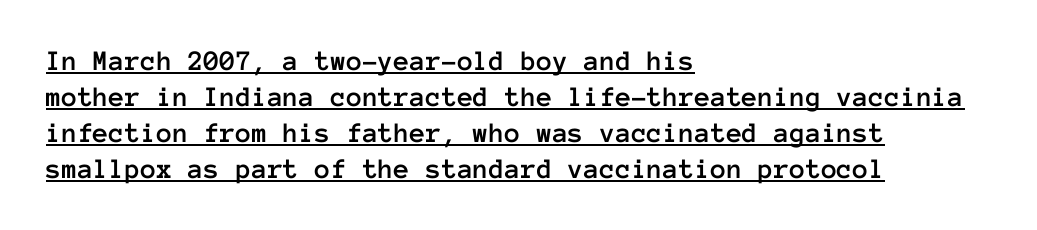
{"italic": "no", "width": "normal", "stroke_contrast": "low", "x_height": "medium", "monospaced": "yes", "underline": "yes", "align": "left", "line_spacing_ratio": 1.24, "letter_spacing": "normal", "letter_spacing_em": 0.0, "glyph_px": 29}
